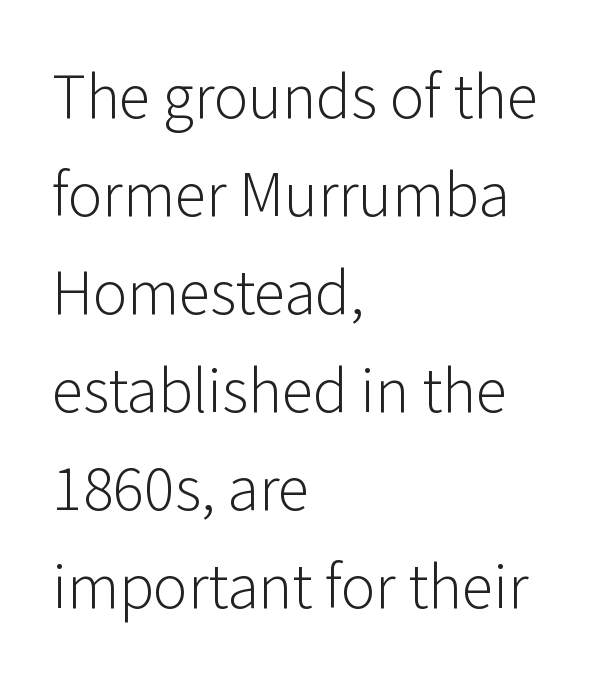
{"serif": "no", "italic": "no", "bold": "no", "weight": "light", "width": "normal", "stroke_contrast": "low", "x_height": "medium", "monospaced": "no", "underline": "no", "align": "left", "line_spacing": "normal", "line_spacing_ratio": 1.53, "letter_spacing": "normal", "letter_spacing_em": 0.0, "glyph_px": 64}
